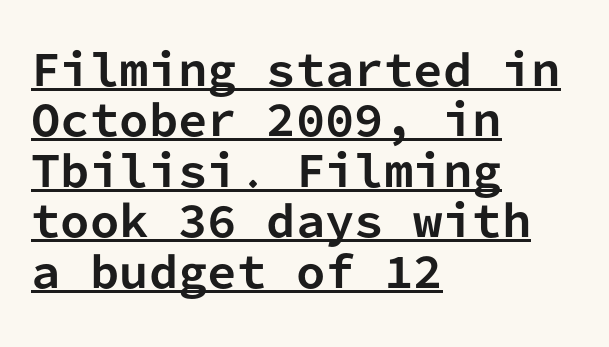
{"serif": "no", "italic": "no", "bold": "yes", "weight": "bold", "width": "normal", "stroke_contrast": "low", "x_height": "medium", "monospaced": "yes", "underline": "yes", "align": "left", "line_spacing_ratio": 1.2, "letter_spacing": "normal", "letter_spacing_em": 0.0, "glyph_px": 42}
